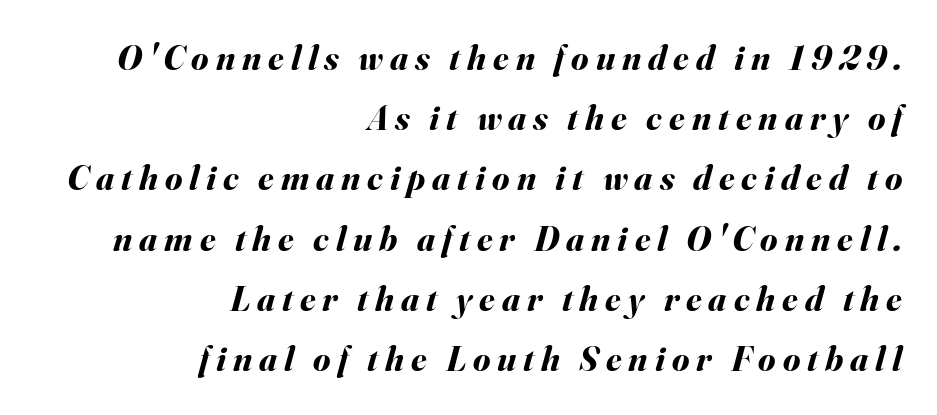
Notice how the stems are inclined rather than vertical — that's the hallmark of italics. Rule under the text: the space is simply empty. Display-style spreading of the glyphs; the letterfit is very open. Character widths vary here, with narrow letters taking less room than wide ones.
